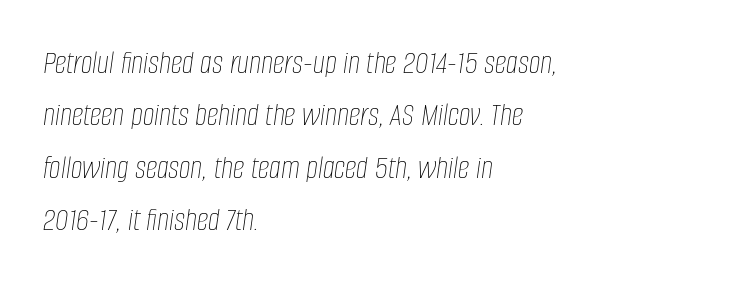
A light-to-regular cut is what we see here. The lettering tilts uniformly, giving the passage an italic look. This rendering uses left alignment, leaving the right contour irregular. Just letters on the line, the space beneath them empty. Is this a fixed-width face? No — the glyphs have proportional, varying widths. How are the letters spaced? Ordinarily, with no added tracking.
